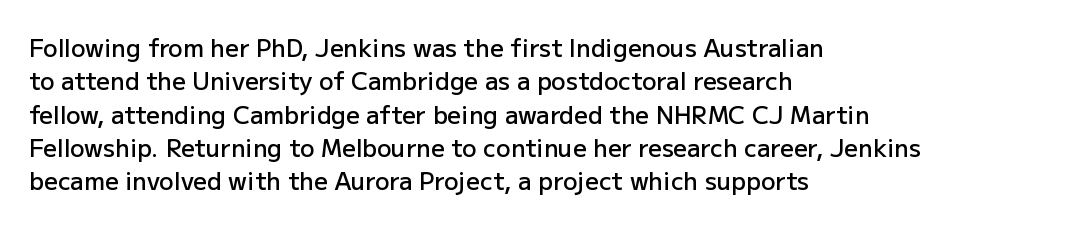
{"italic": "no", "bold": "semi", "underline": "no", "align": "left", "line_spacing": "normal", "line_spacing_ratio": 1.39, "letter_spacing": "normal", "letter_spacing_em": 0.0, "glyph_px": 24}
